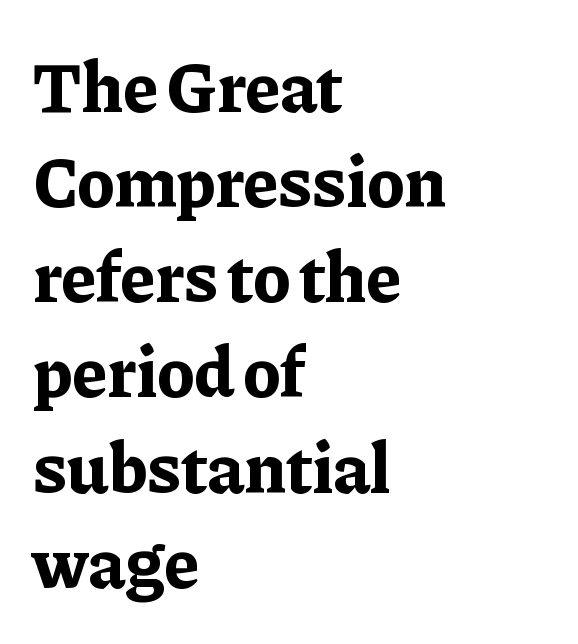
The image shows 71 px bold serif type, upright; set left-aligned, normal line spacing (1.34x), normal letter spacing, not underlined; low stroke contrast and a medium x-height.
